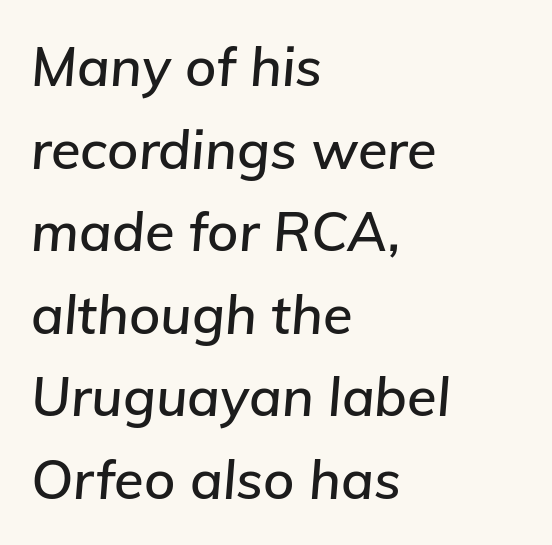
Q: Is the text italic (slanted)? A: Yes, it leans right by about 5 degrees.
Q: Is the text underlined? A: No.
Q: How is the paragraph aligned? A: Left-aligned.
Q: Is the spacing between letters normal or unusually wide? A: Normal.
Q: Is the spacing between lines tight, normal or loose? A: Normal.
Q: Width (condensed, normal, or wide)? A: Normal.
Q: Stroke contrast? A: Low.
Q: x-height? A: Medium.
Q: Monospaced? A: No.
